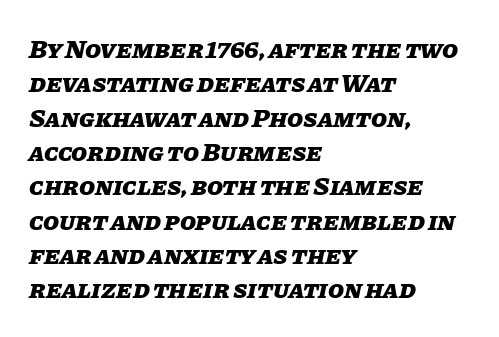
There is no visible air inserted between adjacent glyphs. Interline gaps are of average width in this sample. Is the block centered? No — it sits flush against the left margin. Does the lettering tilt? It does — this is italic.
